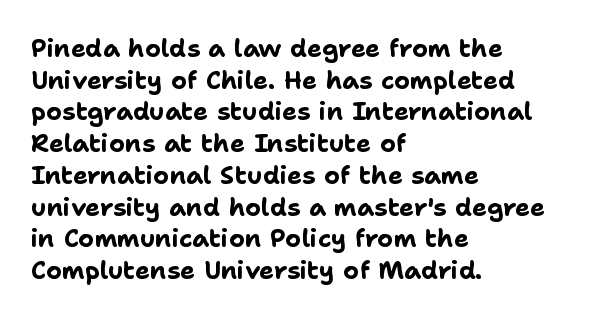
Q: Is the text bold? A: Yes.
Q: Is the text italic (slanted)? A: No, it is upright.
Q: Is the text underlined? A: No.
Q: How is the paragraph aligned? A: Left-aligned.
Q: Is the spacing between letters normal or unusually wide? A: Normal.
Q: Is the spacing between lines tight, normal or loose? A: Normal.
